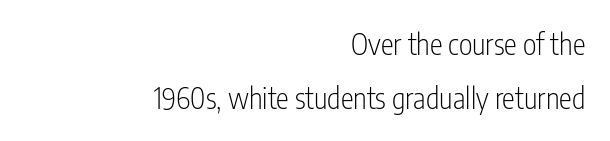
The image shows 29 px light, condensed sans-serif type, upright; set right-aligned, line spacing 1.85x, normal letter spacing, not underlined; low stroke contrast and a medium x-height.
